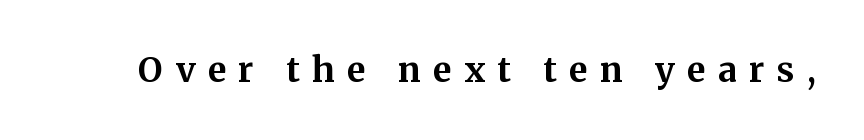
{"serif": "yes", "italic": "no", "bold": "yes", "weight": "bold", "width": "normal", "stroke_contrast": "medium", "x_height": "medium", "monospaced": "no", "underline": "no", "letter_spacing": "wide", "letter_spacing_em": 0.37, "glyph_px": 34}
